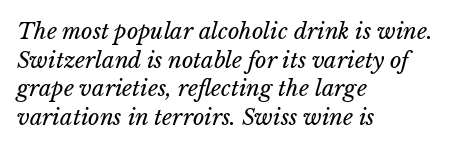
{"bold": "no", "underline": "no", "align": "left", "line_spacing": "normal", "line_spacing_ratio": 1.3, "letter_spacing": "normal", "letter_spacing_em": 0.0, "glyph_px": 22}
